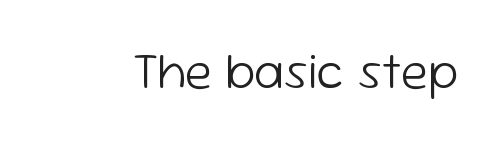
Stroke mass is kept to a normal reading level or below. Has an underline been added? It has not. This sample uses plain, unmodified letter spacing. Vertical strokes here are truly vertical.
